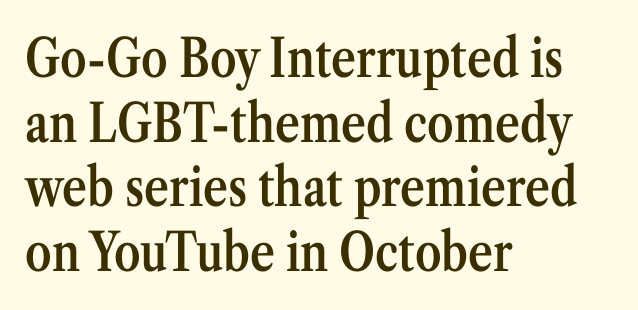
{"serif": "yes", "italic": "no", "bold": "semi", "weight": "semibold", "width": "condensed", "stroke_contrast": "medium", "x_height": "medium", "monospaced": "no", "underline": "no", "align": "left", "line_spacing_ratio": 1.22, "letter_spacing": "normal", "letter_spacing_em": 0.0, "glyph_px": 53}
